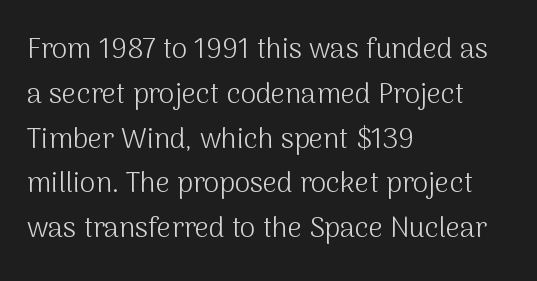
The image shows 28 px light sans-serif type, upright; set left-aligned, normal line spacing (1.6x), normal letter spacing, not underlined; medium stroke contrast and a medium x-height.
